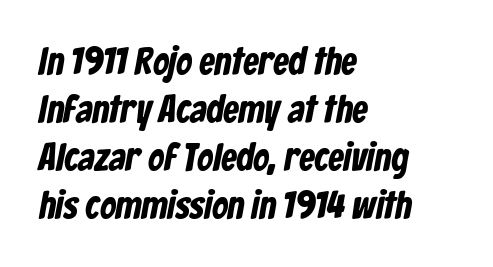
Where is the straight margin? On the left. Observe the absence of serifs on each vertical stroke in this sample. These lines carry a lot of weight — the face is fully bold. Letter spacing: default. Anything drawn beneath the words? Only blank space. Do the characters align in a grid? No, the font is proportional.
